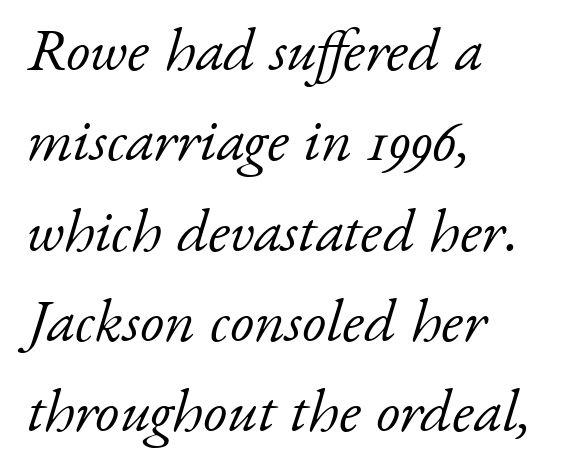
Q: Is the text bold? A: No.
Q: Is the text italic (slanted)? A: Yes, it leans right by about 17 degrees.
Q: Is the typeface a serif or a sans-serif typeface? A: Serif.
Q: Is the text underlined? A: No.
Q: How is the paragraph aligned? A: Left-aligned.
Q: Is the spacing between letters normal or unusually wide? A: Normal.
Q: Is the spacing between lines tight, normal or loose? A: Normal.
Q: Width (condensed, normal, or wide)? A: Normal.
Q: Stroke contrast? A: Low.
Q: x-height? A: Small.
Q: Monospaced? A: No.
